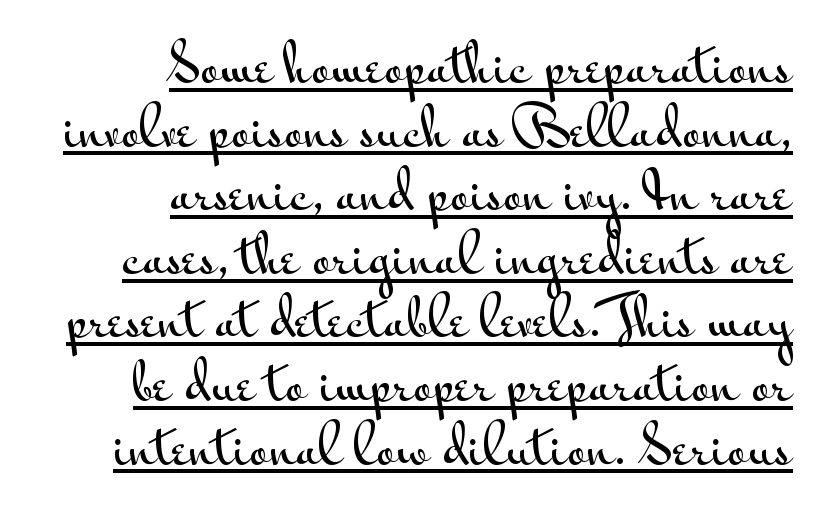
Line ends are locked; line starts wander. Here the glyphs are tracked normally, forming tight word shapes. Type style note: lacks serifs. The lettering is marked with a stroke running underneath it.
